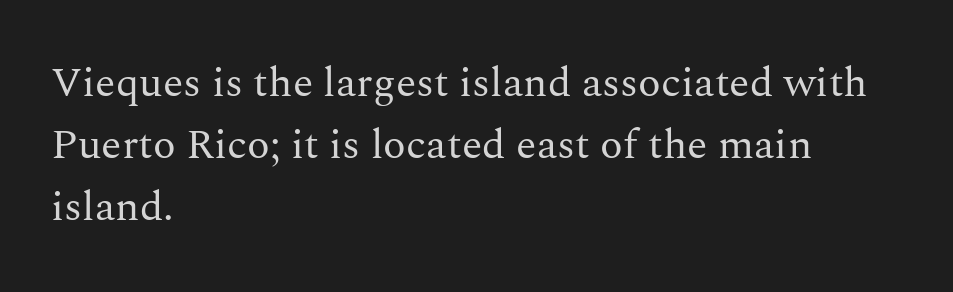
The image shows 42 px regular-weight serif type, upright; set left-aligned, normal line spacing (1.48x), normal letter spacing, not underlined; medium stroke contrast and a medium x-height.
